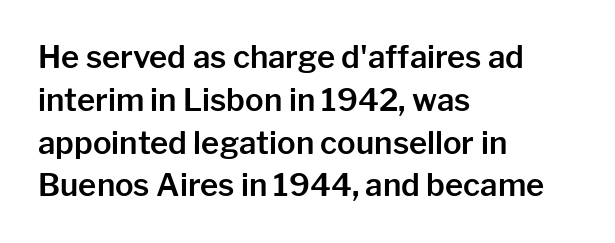
The lines sit at an ordinary, default distance from one another. Alignment: flush left. You could call the tracking neutral — neither tight nor loose. Every character sits straight up, as roman type does.
